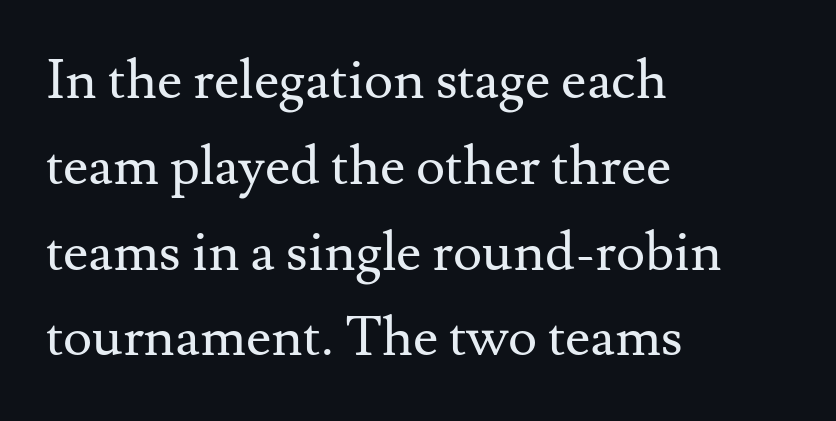
{"serif": "yes", "italic": "no", "bold": "no", "weight": "regular", "width": "normal", "stroke_contrast": "medium", "x_height": "small", "monospaced": "no", "underline": "no", "align": "left", "line_spacing": "normal", "line_spacing_ratio": 1.56, "letter_spacing": "normal", "letter_spacing_em": 0.0, "glyph_px": 55}
